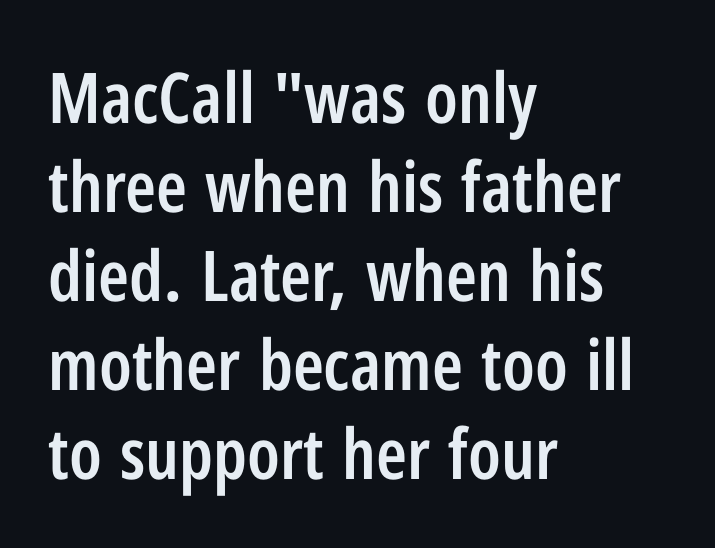
The image shows 70 px semibold, condensed sans-serif type, upright; set left-aligned, normal line spacing (1.27x), normal letter spacing, not underlined; low stroke contrast and a medium x-height.
